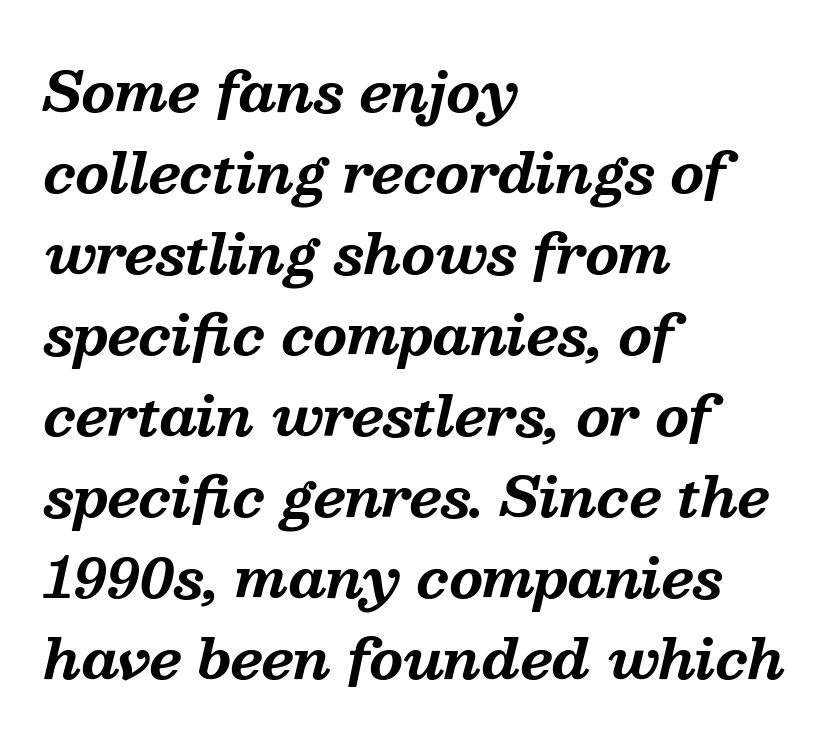
{"serif": "yes", "italic": "yes", "lean": "right", "slant_degrees": 13, "bold": "yes", "weight": "bold", "width": "normal", "stroke_contrast": "medium", "x_height": "medium", "monospaced": "no", "underline": "no", "align": "left", "line_spacing": "normal", "line_spacing_ratio": 1.5, "letter_spacing": "normal", "letter_spacing_em": 0.0, "glyph_px": 54}
